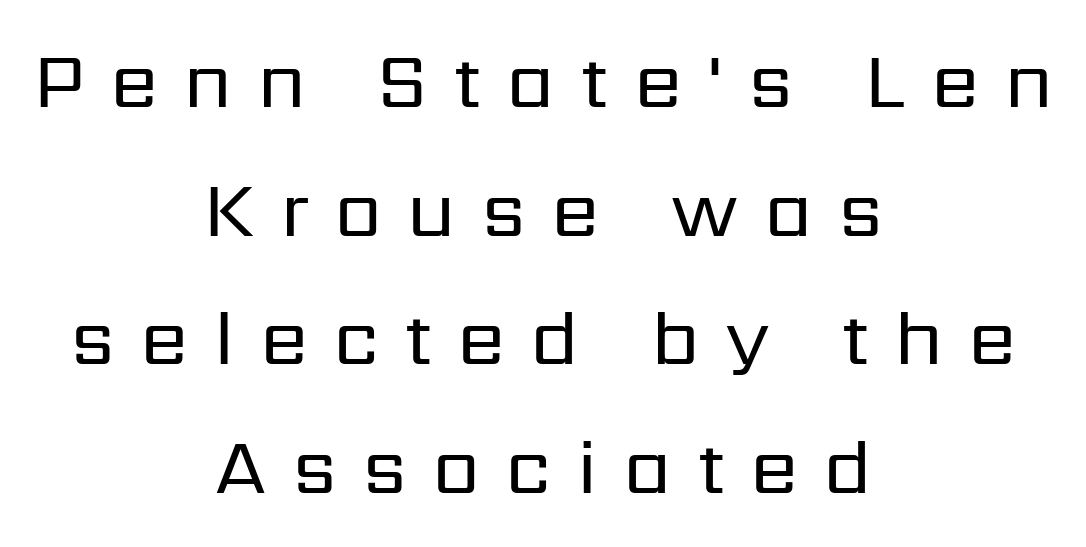
The image shows 78 px regular-weight sans-serif type, upright; set centered, normal line spacing (1.65x), unusually wide letter spacing (+0.32 em), not underlined; low stroke contrast and a medium x-height.
